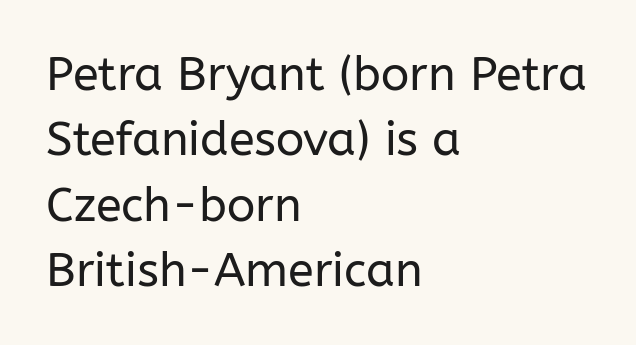
Clear beneath every line of the passage. You can tell it's not italic because the verticals are truly vertical. Does the type have serifs? No, each stem ends abruptly. Vertical spacing — default. Note the varied advance widths — an 'i' is clearly narrower than an 'm'. A student would call this left alignment; a typographer would say flush left, rag right.
